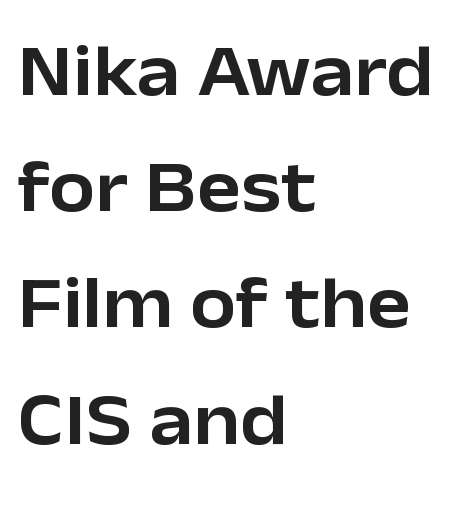
{"serif": "no", "italic": "no", "width": "normal", "stroke_contrast": "low", "x_height": "medium", "monospaced": "no", "underline": "no", "align": "left", "line_spacing": "normal", "line_spacing_ratio": 1.57, "letter_spacing": "normal", "letter_spacing_em": 0.0, "glyph_px": 74}
